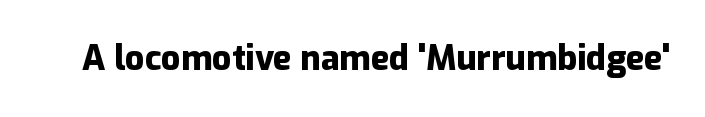
The image shows 34 px heavy sans-serif type, upright; set normal letter spacing, not underlined; low stroke contrast and a medium x-height.
